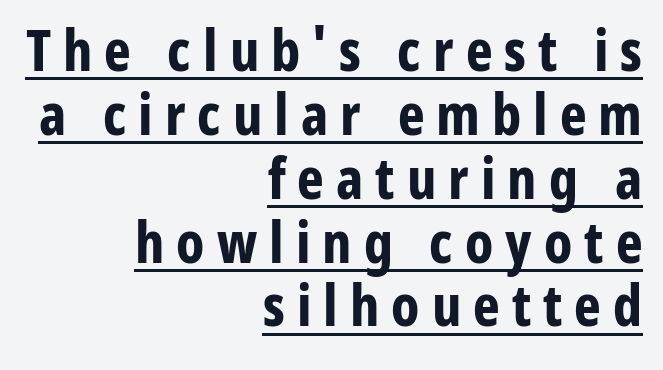
{"serif": "no", "italic": "no", "bold": "yes", "weight": "bold", "width": "condensed", "stroke_contrast": "low", "x_height": "medium", "monospaced": "no", "underline": "yes", "align": "right", "line_spacing": "tight", "line_spacing_ratio": 1.12, "letter_spacing": "wide", "letter_spacing_em": 0.21, "glyph_px": 57}
